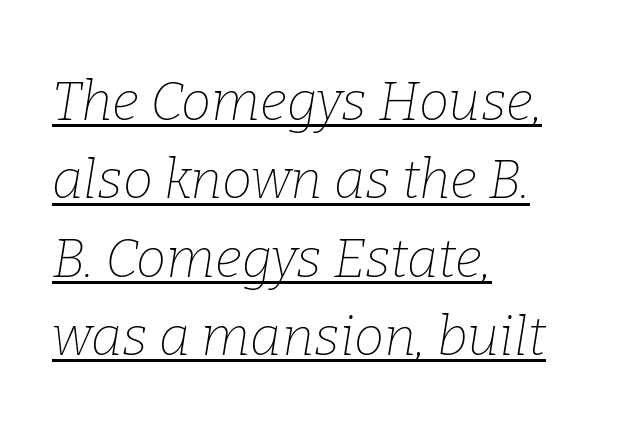
The rendering anchors every line to the left-hand side. Each line of the rendering has a horizontal stroke beneath the glyphs. This is not heavy type; no bold has been used. Students, observe: this is what conventionally led text looks like. The letters advance in unequal steps, a hallmark of proportional type. Compared with ordinary roman type, these characters are visibly tilted.
